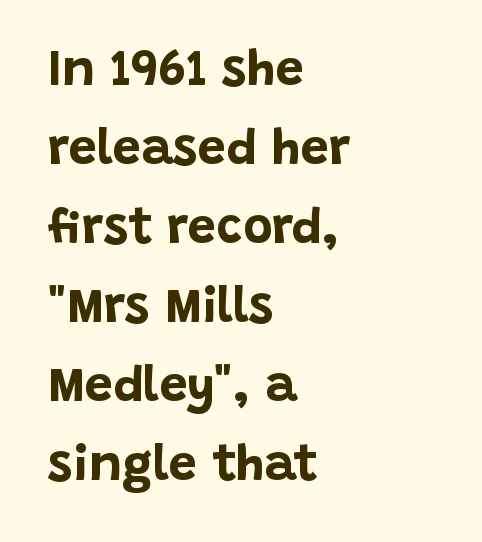
The image shows 50 px bold sans-serif type, upright; set left-aligned, normal line spacing (1.58x), normal letter spacing, not underlined; low stroke contrast and a large x-height.
